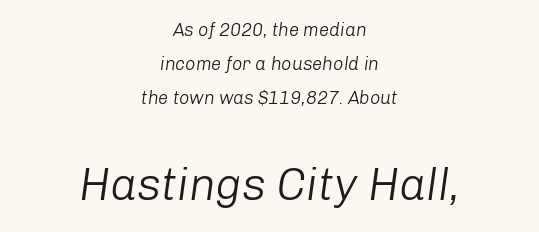
{"italic": "yes", "lean": "right", "slant_degrees": 8, "bold": "no", "weight": "light", "width": "normal", "stroke_contrast": "low", "x_height": "medium", "monospaced": "no", "underline": "no", "align": "center", "line_spacing_ratio": 1.89, "letter_spacing": "normal", "letter_spacing_em": 0.0, "larger_block": "second", "size_ratio": 2.5, "glyph_px": 45}
